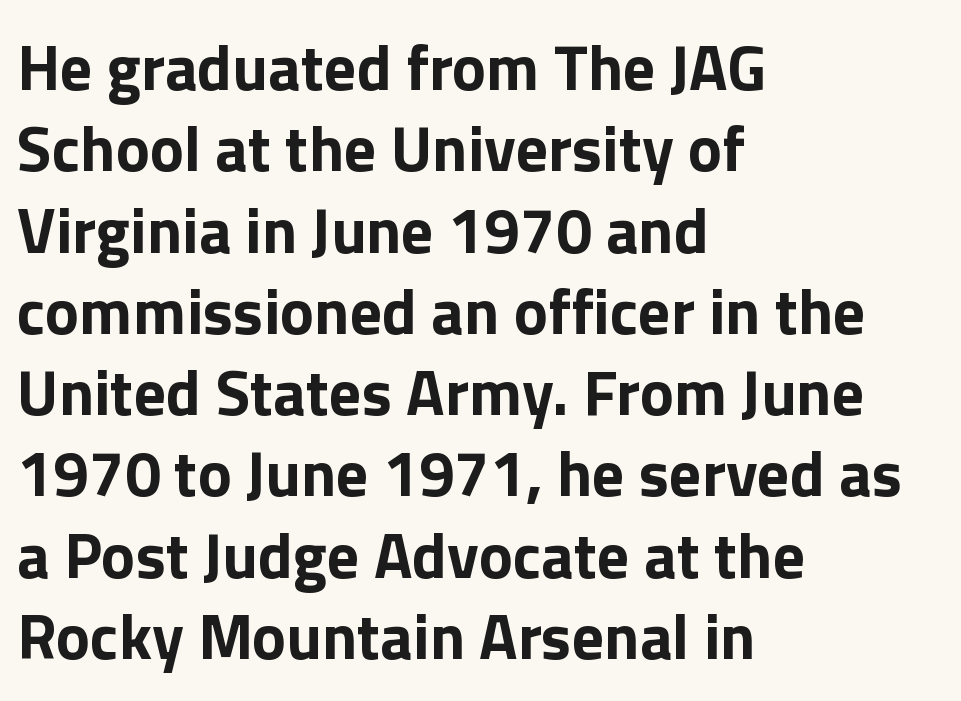
The image shows 64 px bold sans-serif type, upright; set left-aligned, normal line spacing (1.27x), normal letter spacing, not underlined; a medium x-height.
